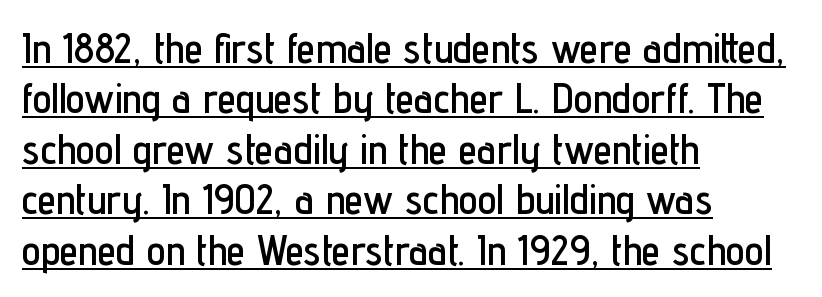
{"serif": "no", "italic": "no", "width": "condensed", "stroke_contrast": "low", "x_height": "medium", "monospaced": "no", "underline": "yes", "align": "left", "line_spacing_ratio": 1.2, "letter_spacing": "normal", "letter_spacing_em": 0.0, "glyph_px": 42}
